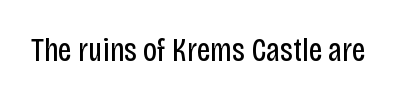
The image shows 33 px regular-weight, condensed sans-serif type, upright; set normal letter spacing, not underlined; low stroke contrast and a large x-height.
